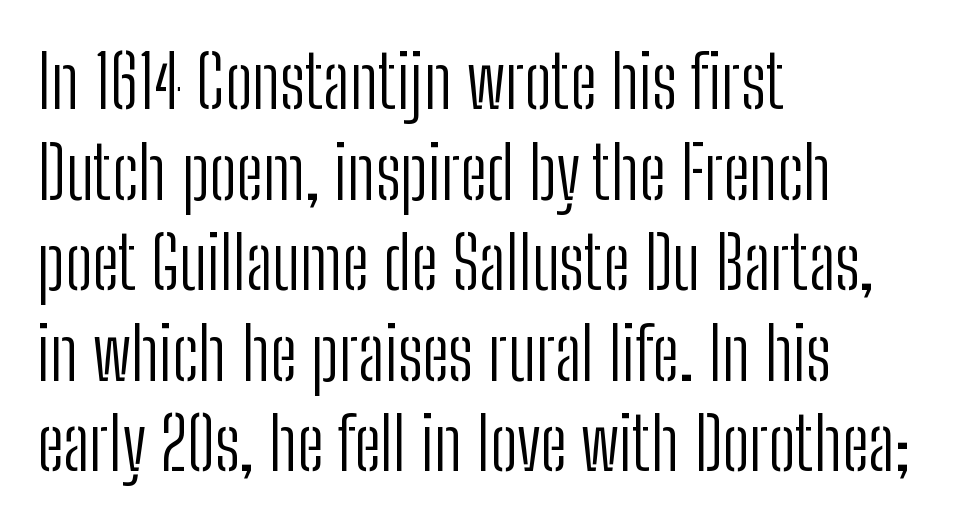
The image shows 73 px light, condensed sans-serif type, upright; set left-aligned, line spacing 1.24x, normal letter spacing, not underlined; low stroke contrast and a medium x-height.
